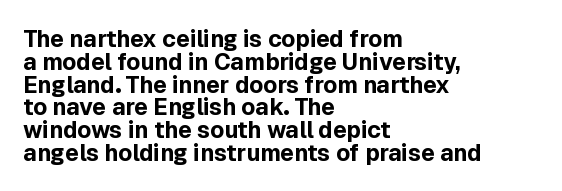
Unlike italic type, these characters show no tilt at all. Tightly led — the rows are bunched. Glance below the letters and you will spot only blank space. Letter spacing: default.
